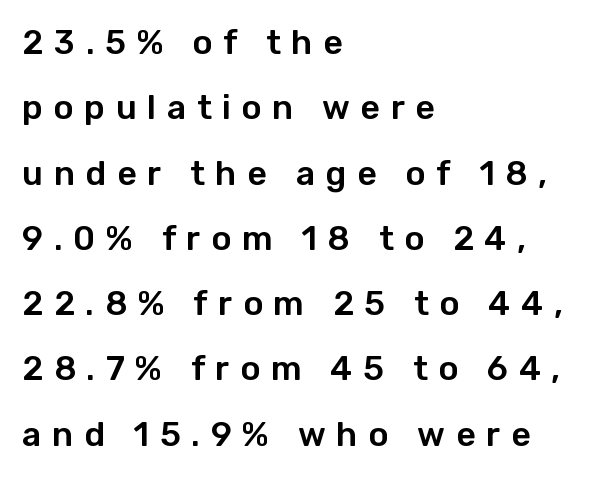
Q: Is the text italic (slanted)? A: No, it is upright.
Q: Is the typeface a serif or a sans-serif typeface? A: Sans-serif.
Q: Is the text underlined? A: No.
Q: How is the paragraph aligned? A: Left-aligned.
Q: Is the spacing between letters normal or unusually wide? A: Unusually wide.
Q: Is the spacing between lines tight, normal or loose? A: Loose.
Q: Width (condensed, normal, or wide)? A: Normal.
Q: Stroke contrast? A: Low.
Q: x-height? A: Medium.
Q: Monospaced? A: No.
